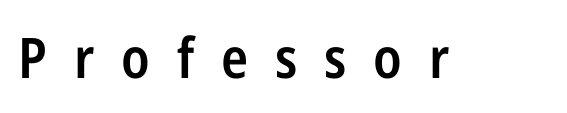
The image shows 56 px semibold, condensed sans-serif type, upright; set unusually wide letter spacing (+0.48 em), not underlined; low stroke contrast and a medium x-height.
